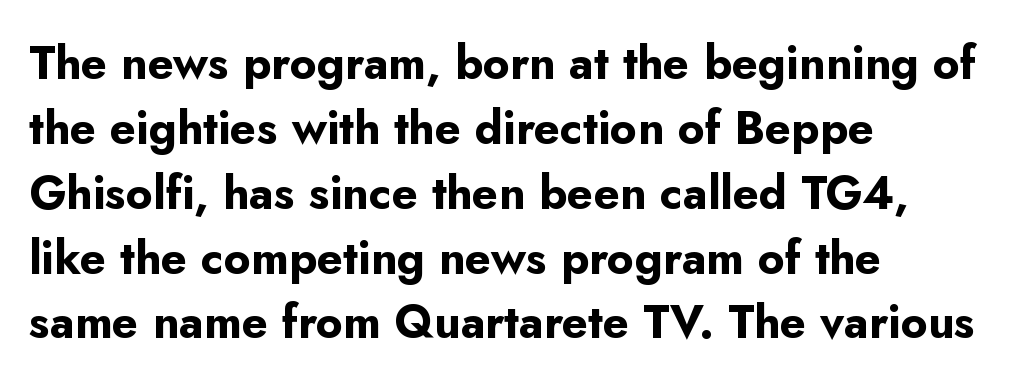
{"serif": "no", "italic": "no", "bold": "yes", "weight": "bold", "width": "normal", "stroke_contrast": "low", "x_height": "small", "monospaced": "no", "underline": "no", "align": "left", "line_spacing": "normal", "line_spacing_ratio": 1.41, "letter_spacing": "normal", "letter_spacing_em": 0.0, "glyph_px": 46}
